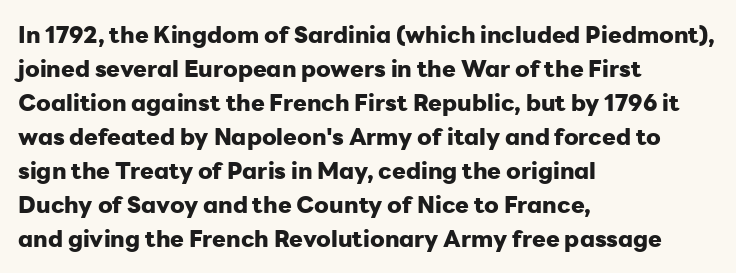
{"italic": "no", "bold": "yes", "underline": "no", "align": "left", "line_spacing": "normal", "line_spacing_ratio": 1.48, "letter_spacing": "normal", "letter_spacing_em": 0.0, "glyph_px": 23}
